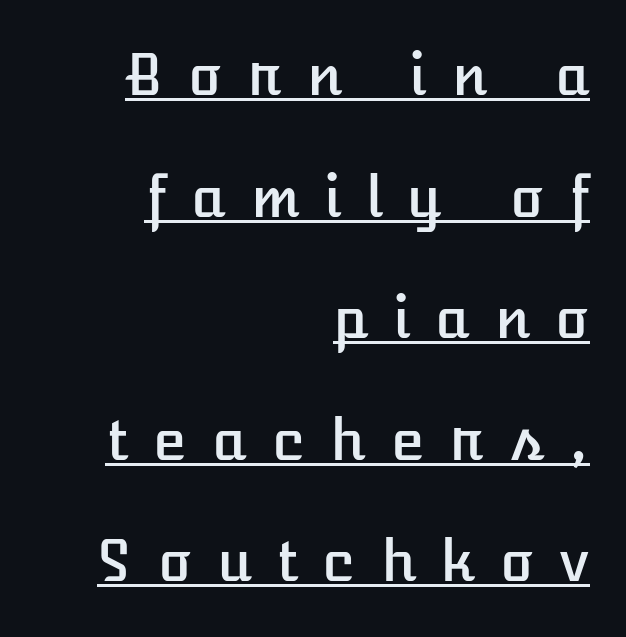
The image shows 56 px text type, upright; set right-aligned, loose line spacing (2.17x), unusually wide letter spacing (+0.44 em), underlined; low stroke contrast and a medium x-height.
